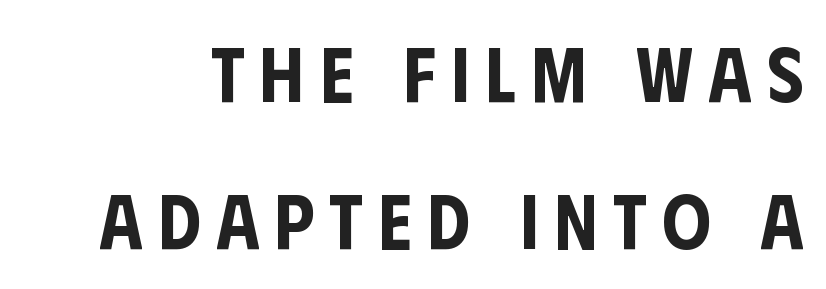
Q: Is the text italic (slanted)? A: No, it is upright.
Q: Is the typeface a serif or a sans-serif typeface? A: Sans-serif.
Q: Is the text underlined? A: No.
Q: Is the spacing between letters normal or unusually wide? A: Unusually wide.
Q: Is the spacing between lines tight, normal or loose? A: Loose.
Q: Width (condensed, normal, or wide)? A: Condensed.
Q: Stroke contrast? A: Low.
Q: x-height? A: Large.
Q: Monospaced? A: No.
